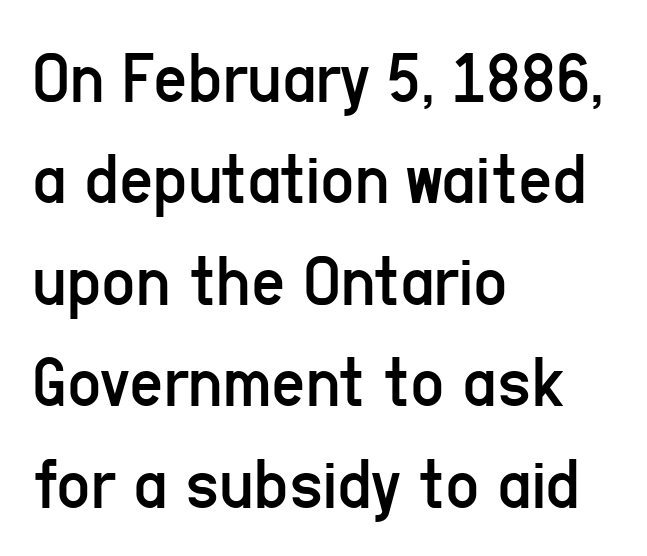
Stem width sits at or under what a default text font uses. The block of text has a typical density, with ordinary space between rows. The paragraph shown leans on its left margin. The face used here is rendered with its standard letterfit.
